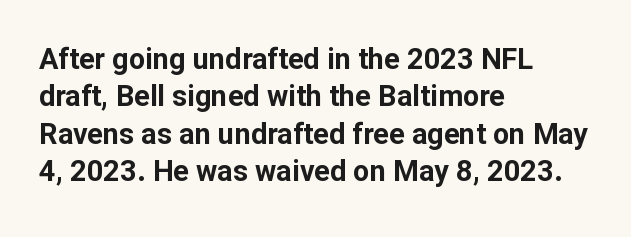
{"serif": "no", "italic": "no", "bold": "yes", "weight": "bold", "width": "normal", "stroke_contrast": "low", "x_height": "medium", "monospaced": "no", "underline": "no", "align": "left", "line_spacing": "normal", "line_spacing_ratio": 1.29, "letter_spacing": "normal", "letter_spacing_em": 0.0, "glyph_px": 29}
